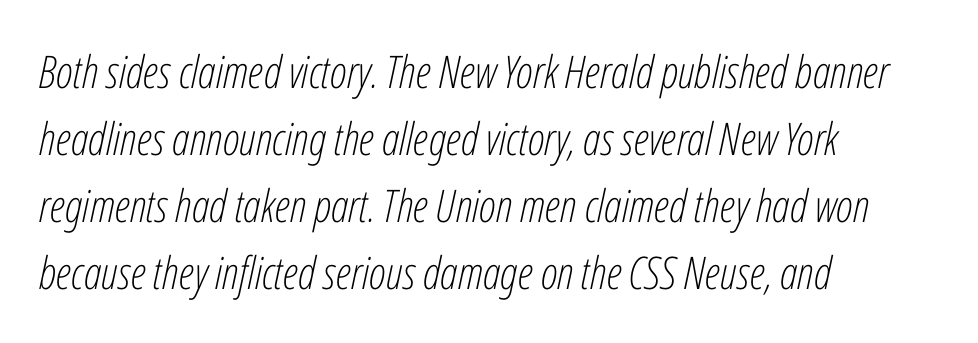
Character widths vary here, with narrow letters taking less room than wide ones. What stands out about the letter spacing? Nothing — it is the standard amount. Regular leading. Think standard paragraph weight, or any step lighter than that. Just letters on the line, the space beneath them empty. Italic? Definitely — the glyphs are oblique.
